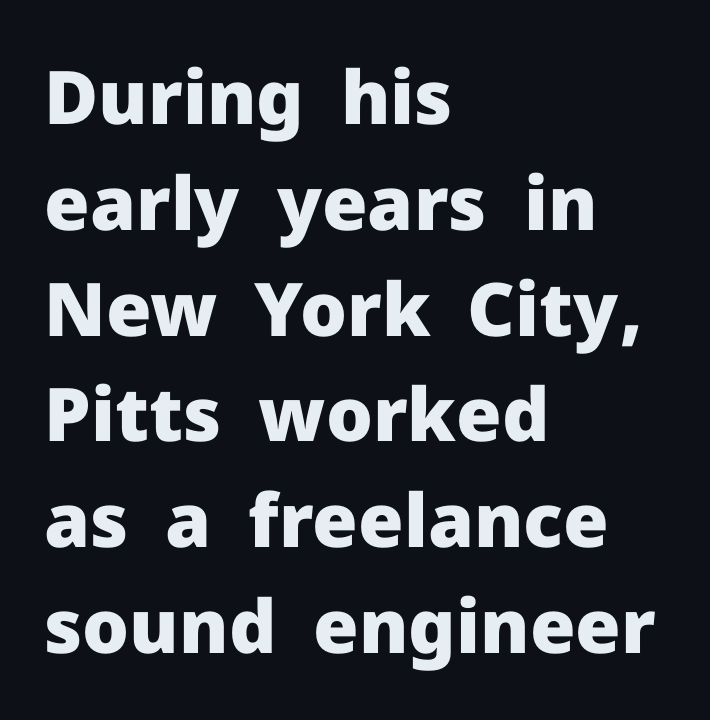
The image shows 74 px heavy sans-serif type, upright; set left-aligned, normal line spacing (1.43x), normal letter spacing, not underlined; low stroke contrast and a medium x-height.
